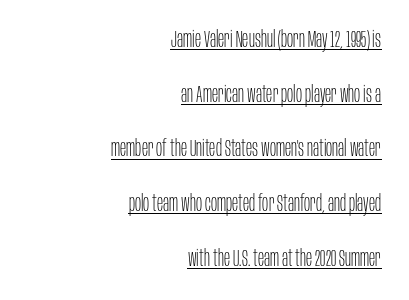
The lettering stays uniformly vertical, giving the passage a roman look. Letters have the restrained weight of plain body copy at most. Students, observe: this is what heavily led, spacious text looks like. The setting favours the right margin, as signatures and pull-quotes sometimes do. Default kerning and tracking; the words read as compact shapes.
